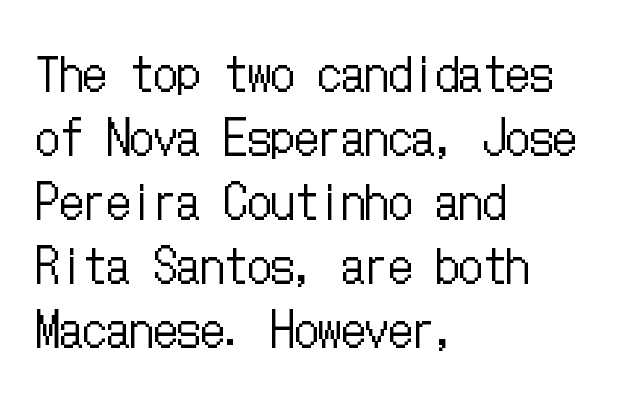
The image shows 47 px regular-weight, condensed type, upright; set left-aligned, normal line spacing (1.36x), normal letter spacing, not underlined; low stroke contrast and a medium x-height.
